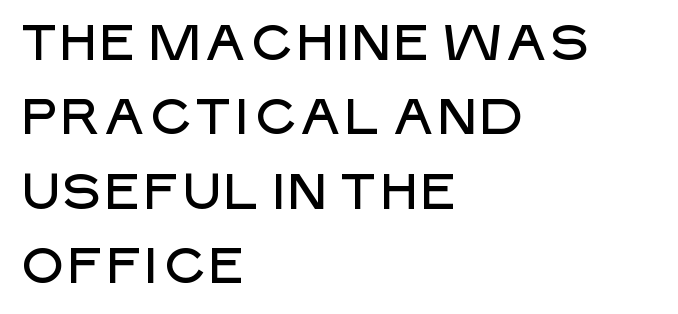
The designer left line spacing at the default. Rendered with straight, roman letterforms. In terms of letterspacing, this is plain default setting. The area under the type is left untouched.
